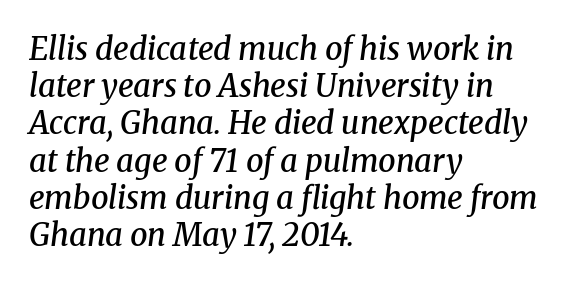
Q: Is the text bold? A: Semi-bold.
Q: Is the text italic (slanted)? A: Yes, it leans right by about 8 degrees.
Q: Is the typeface a serif or a sans-serif typeface? A: Serif.
Q: Is the text underlined? A: No.
Q: How is the paragraph aligned? A: Left-aligned.
Q: Is the spacing between letters normal or unusually wide? A: Normal.
Q: Width (condensed, normal, or wide)? A: Normal.
Q: Stroke contrast? A: Medium.
Q: x-height? A: Medium.
Q: Monospaced? A: No.
